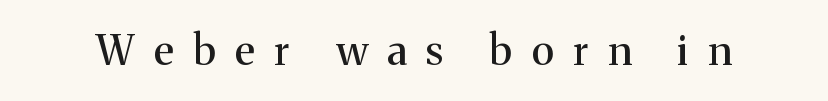
The image shows 41 px serif type, upright; set unusually wide letter spacing (+0.48 em), not underlined; medium stroke contrast and a medium x-height.
